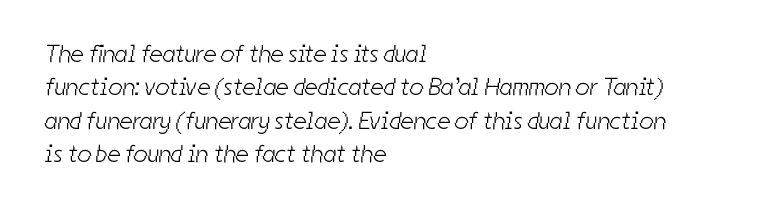
The image shows 25 px text type; set left-aligned, normal line spacing (1.34x), normal letter spacing, not underlined.
